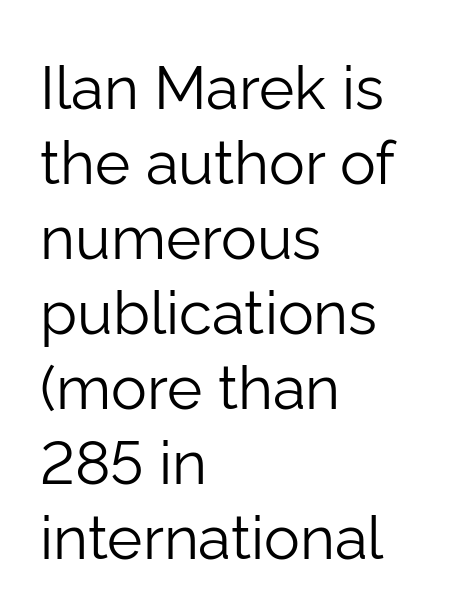
The image shows 60 px light sans-serif type, upright; set left-aligned, normal line spacing (1.25x), normal letter spacing, not underlined; low stroke contrast and a medium x-height.
